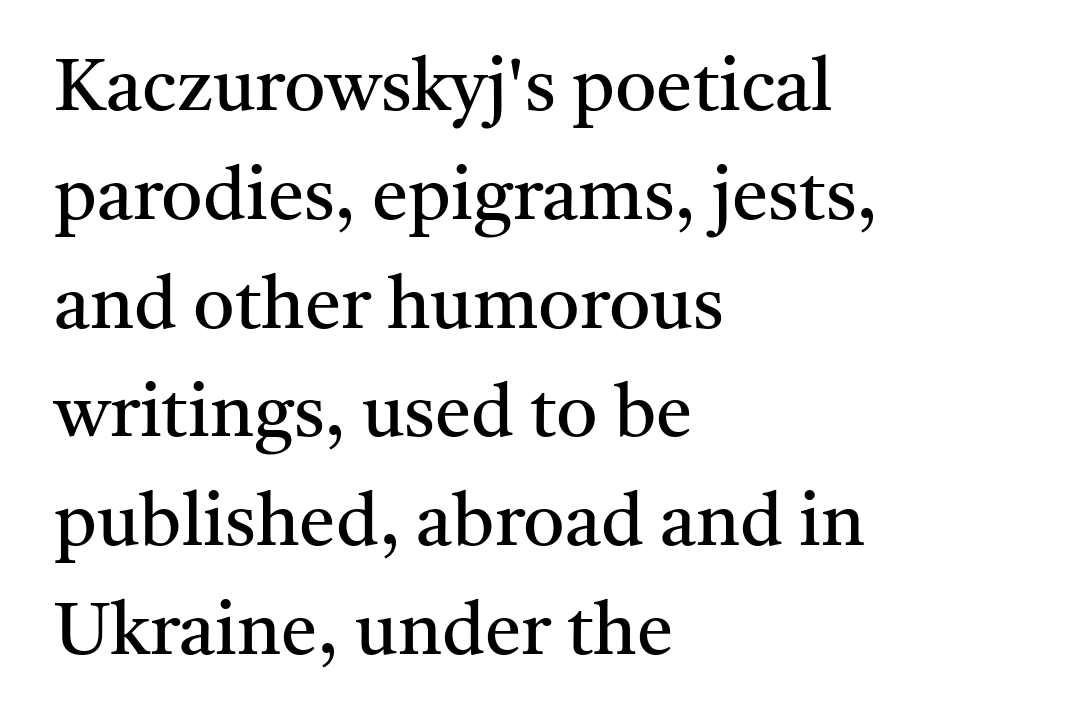
The axis of the letterforms is exactly vertical. The rendering uses a moderate line-height, typical for paragraphs. Tracking value appears to be zero — textbook default spacing. Weight class: somewhere from thin through regular. Is this a fixed-width face? No — the glyphs have proportional, varying widths.
